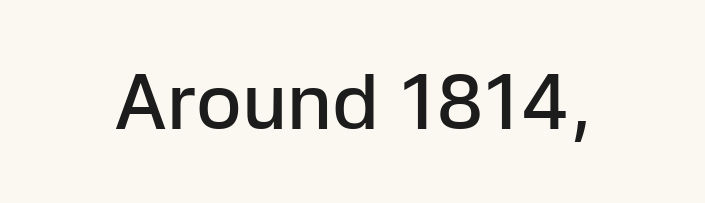
Spacing verdict: proportional, widths tailored to each character. A roman cut, with each character standing at attention. I'd describe the lettering as semibold — firm but not a full bold. In terms of letterspacing, this is plain default setting.
